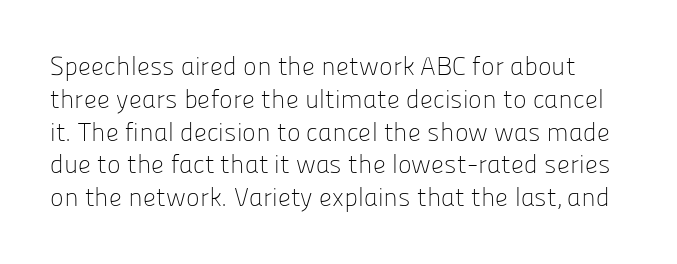
{"italic": "no", "bold": "no", "underline": "no", "line_spacing": "normal", "line_spacing_ratio": 1.26, "letter_spacing": "normal", "letter_spacing_em": 0.0, "glyph_px": 26}
